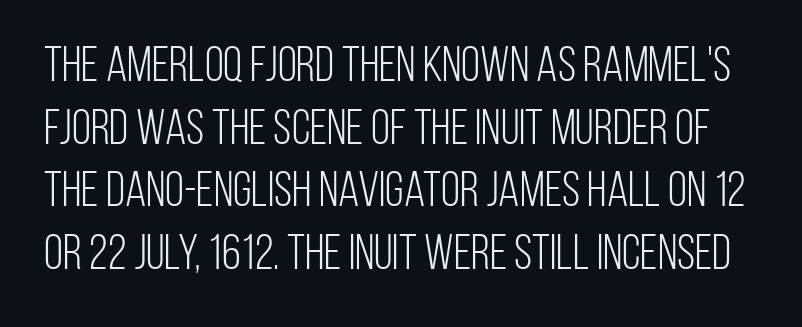
The image shows 49 px light, condensed sans-serif type, upright; set normal line spacing (1.28x), normal letter spacing, not underlined; low stroke contrast and a large x-height.
